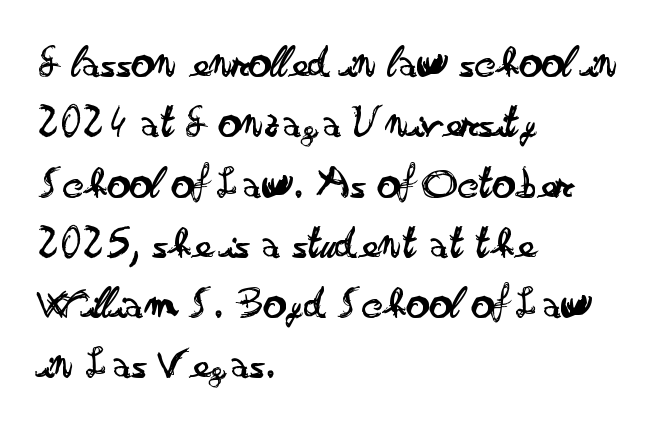
{"serif": "no", "italic": "no", "bold": "no", "weight": "regular", "width": "wide", "stroke_contrast": "low", "x_height": "small", "monospaced": "no", "underline": "no", "align": "left", "line_spacing": "normal", "line_spacing_ratio": 1.34, "letter_spacing": "normal", "letter_spacing_em": 0.0, "glyph_px": 45}
